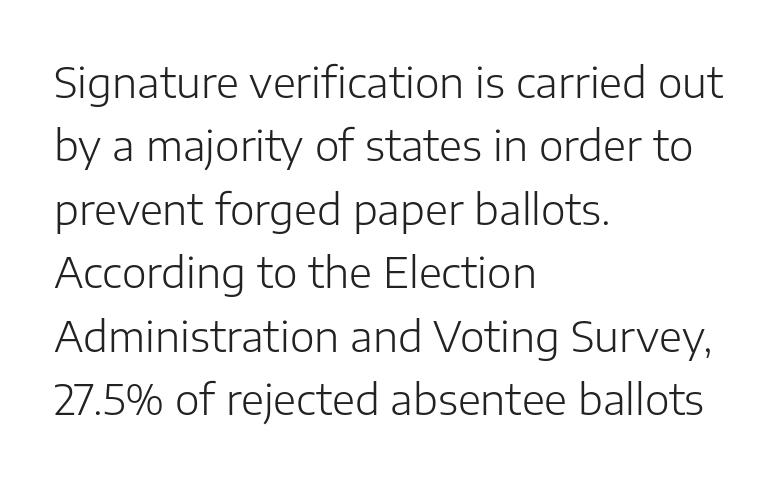
Think of a printed novel: that variable character pitch is what you see here. Is the letter spacing exaggerated? No — it looks like the ordinary default. The letters stand straight up with perfectly vertical stems. Vertical stems look standard width or narrower in stroke.
